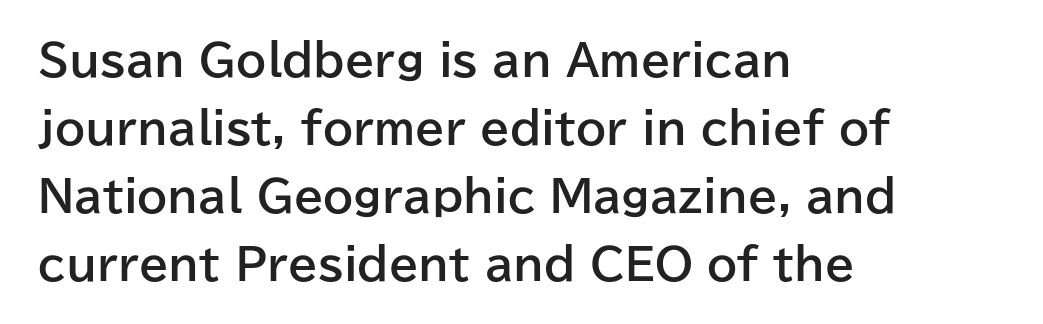
Q: Is the text bold? A: Yes.
Q: Is the text italic (slanted)? A: No, it is upright.
Q: Is the typeface a serif or a sans-serif typeface? A: Sans-serif.
Q: Is the text underlined? A: No.
Q: How is the paragraph aligned? A: Left-aligned.
Q: Is the spacing between letters normal or unusually wide? A: Normal.
Q: Is the spacing between lines tight, normal or loose? A: Normal.
Q: Width (condensed, normal, or wide)? A: Normal.
Q: Stroke contrast? A: Low.
Q: x-height? A: Medium.
Q: Monospaced? A: No.
